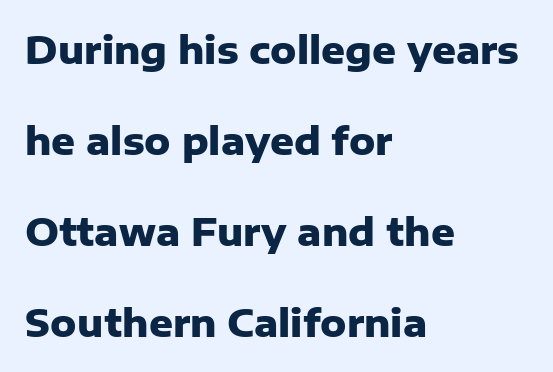
Q: Is the text bold? A: Yes.
Q: Is the text italic (slanted)? A: No, it is upright.
Q: Is the typeface a serif or a sans-serif typeface? A: Sans-serif.
Q: Is the text underlined? A: No.
Q: How is the paragraph aligned? A: Left-aligned.
Q: Is the spacing between letters normal or unusually wide? A: Normal.
Q: Is the spacing between lines tight, normal or loose? A: Loose.
Q: Width (condensed, normal, or wide)? A: Normal.
Q: Stroke contrast? A: Low.
Q: x-height? A: Medium.
Q: Monospaced? A: No.
